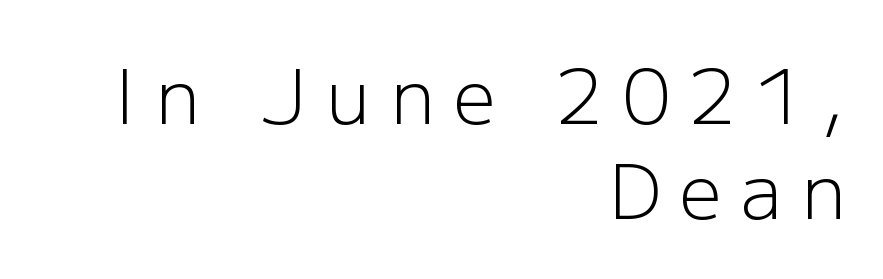
Q: Is the text bold? A: No.
Q: Is the text italic (slanted)? A: No, it is upright.
Q: Is the typeface a serif or a sans-serif typeface? A: Sans-serif.
Q: Is the text underlined? A: No.
Q: How is the paragraph aligned? A: Right-aligned.
Q: Is the spacing between letters normal or unusually wide? A: Unusually wide.
Q: Is the spacing between lines tight, normal or loose? A: Normal.
Q: Width (condensed, normal, or wide)? A: Normal.
Q: Stroke contrast? A: Low.
Q: x-height? A: Medium.
Q: Monospaced? A: No.
